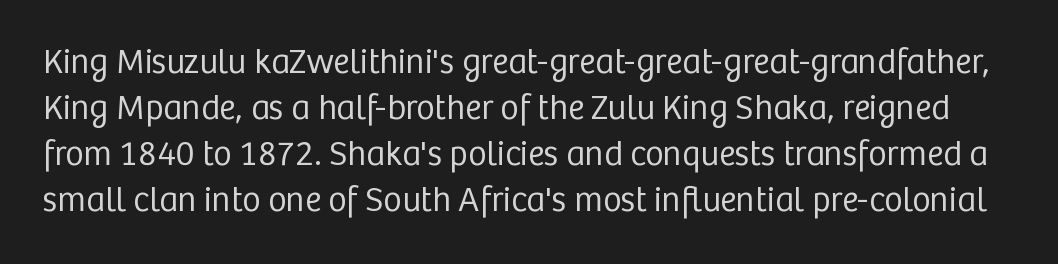
Q: Is the text bold? A: No.
Q: Is the text italic (slanted)? A: No, it is upright.
Q: Is the typeface a serif or a sans-serif typeface? A: Sans-serif.
Q: Is the text underlined? A: No.
Q: Is the spacing between letters normal or unusually wide? A: Normal.
Q: Is the spacing between lines tight, normal or loose? A: Normal.
Q: Width (condensed, normal, or wide)? A: Normal.
Q: Stroke contrast? A: Low.
Q: x-height? A: Medium.
Q: Monospaced? A: No.
